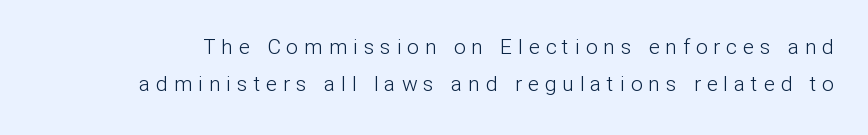
This sample uses an upright cut, with every glyph sitting square on the baseline. The space directly below the letters is spotless. Look at the tracking — it's clearly loosened, letters drifting apart. The letters look calm and open, with moderate or lighter stems.
